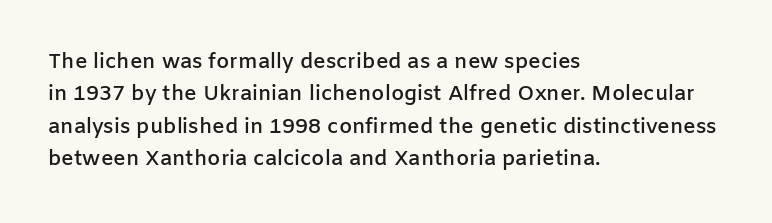
{"italic": "no", "bold": "semi", "underline": "no", "align": "left", "line_spacing": "normal", "line_spacing_ratio": 1.54, "letter_spacing": "normal", "letter_spacing_em": 0.0, "glyph_px": 21}
